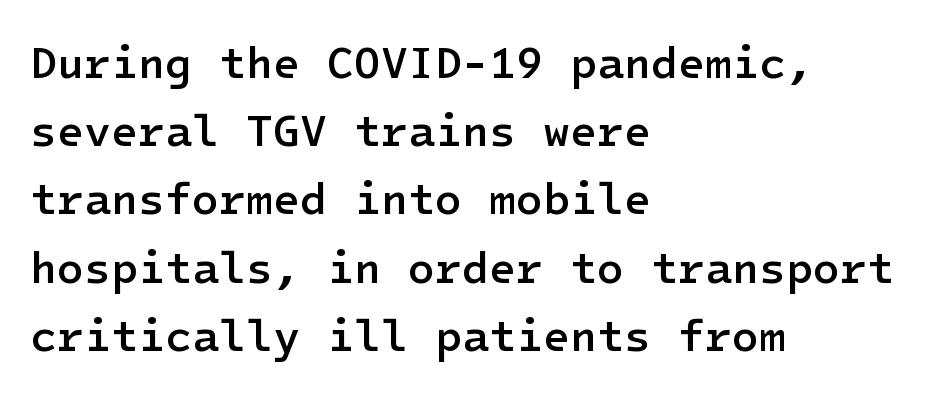
Q: Is the text bold? A: Semi-bold.
Q: Is the text italic (slanted)? A: No, it is upright.
Q: Is the typeface a serif or a sans-serif typeface? A: Sans-serif.
Q: Is the text underlined? A: No.
Q: How is the paragraph aligned? A: Left-aligned.
Q: Is the spacing between letters normal or unusually wide? A: Normal.
Q: Is the spacing between lines tight, normal or loose? A: Normal.
Q: Width (condensed, normal, or wide)? A: Normal.
Q: Stroke contrast? A: Low.
Q: x-height? A: Medium.
